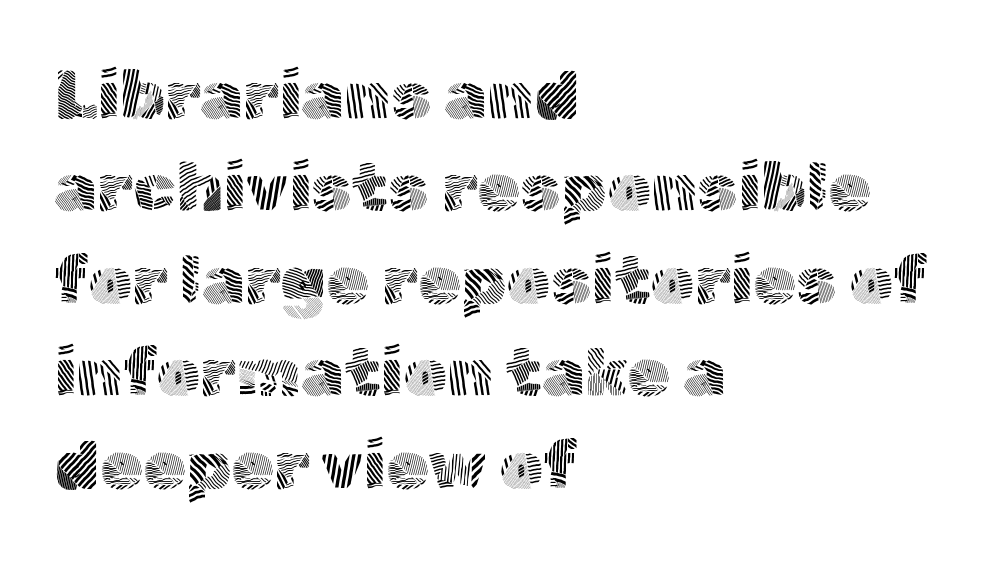
{"serif": "no", "italic": "no", "bold": "no", "weight": "light", "width": "normal", "x_height": "medium", "monospaced": "no", "underline": "no", "align": "left", "line_spacing": "normal", "line_spacing_ratio": 1.34, "letter_spacing": "normal", "letter_spacing_em": 0.0, "glyph_px": 69}
